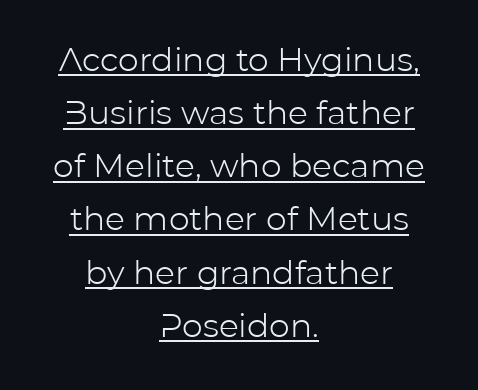
The image shows 33 px light sans-serif type, upright; set centered, normal line spacing (1.61x), normal letter spacing, underlined; low stroke contrast and a medium x-height.
